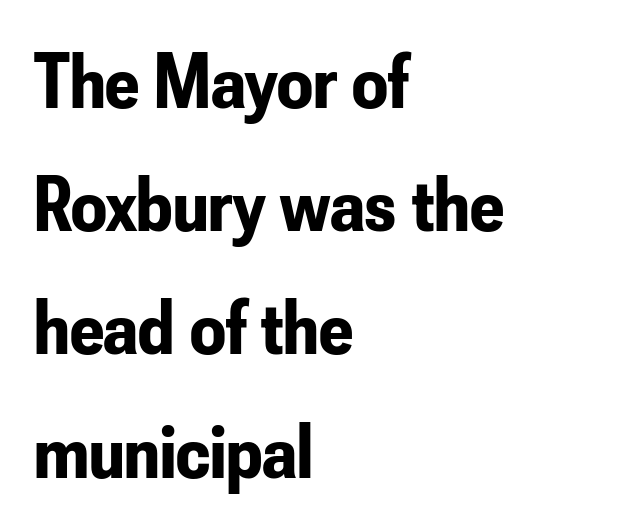
The image shows 79 px bold, condensed sans-serif type, upright; set left-aligned, normal line spacing (1.56x), normal letter spacing, not underlined; low stroke contrast and a small x-height.
